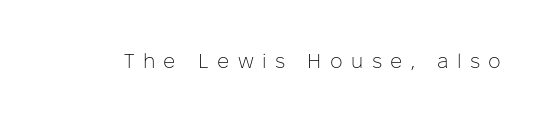
{"italic": "no", "bold": "no", "underline": "no", "letter_spacing": "wide", "letter_spacing_em": 0.42, "glyph_px": 20}
